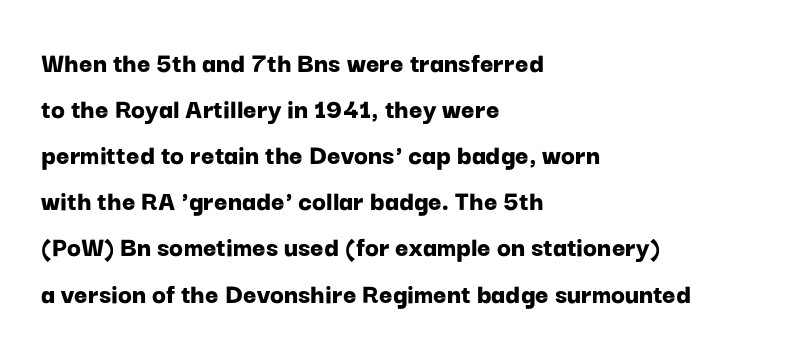
The image shows 29 px bold sans-serif type, upright; set left-aligned, normal line spacing (1.59x), normal letter spacing, not underlined; low stroke contrast and a medium x-height.
